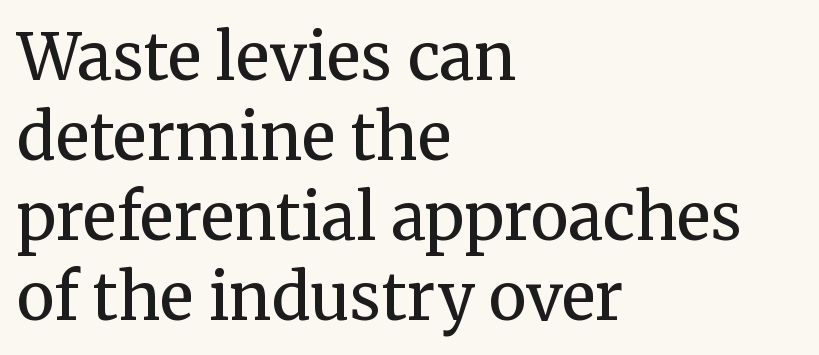
Q: Is the text bold? A: No.
Q: Is the text italic (slanted)? A: No, it is upright.
Q: Is the typeface a serif or a sans-serif typeface? A: Serif.
Q: Is the text underlined? A: No.
Q: How is the paragraph aligned? A: Left-aligned.
Q: Is the spacing between letters normal or unusually wide? A: Normal.
Q: Is the spacing between lines tight, normal or loose? A: Normal.
Q: Width (condensed, normal, or wide)? A: Normal.
Q: Stroke contrast? A: Medium.
Q: x-height? A: Medium.
Q: Monospaced? A: No.
